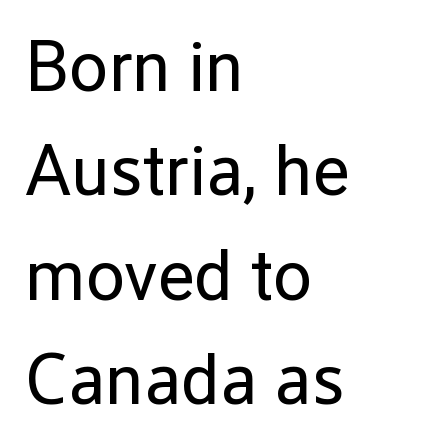
Q: Is the text bold? A: No.
Q: Is the text italic (slanted)? A: No, it is upright.
Q: Is the typeface a serif or a sans-serif typeface? A: Sans-serif.
Q: Is the text underlined? A: No.
Q: How is the paragraph aligned? A: Left-aligned.
Q: Is the spacing between letters normal or unusually wide? A: Normal.
Q: Is the spacing between lines tight, normal or loose? A: Normal.
Q: Width (condensed, normal, or wide)? A: Normal.
Q: Stroke contrast? A: Low.
Q: x-height? A: Medium.
Q: Monospaced? A: No.
